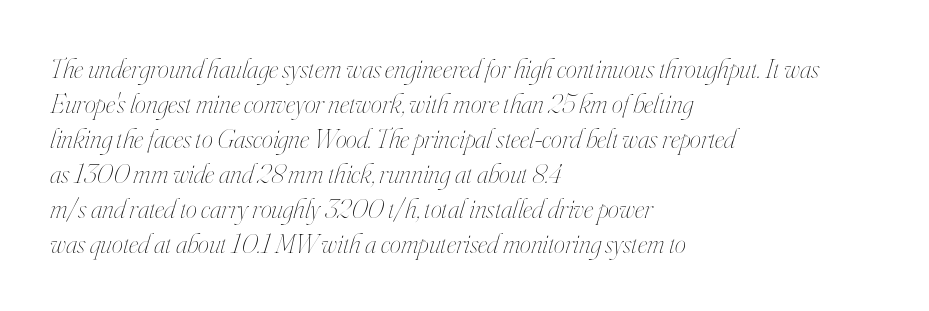
{"italic": "yes", "lean": "right", "slant_degrees": 16, "bold": "no", "weight": "thin", "width": "condensed", "stroke_contrast": "high", "x_height": "small", "monospaced": "no", "underline": "no", "align": "left", "line_spacing": "normal", "line_spacing_ratio": 1.25, "letter_spacing": "normal", "letter_spacing_em": 0.0, "glyph_px": 28}
